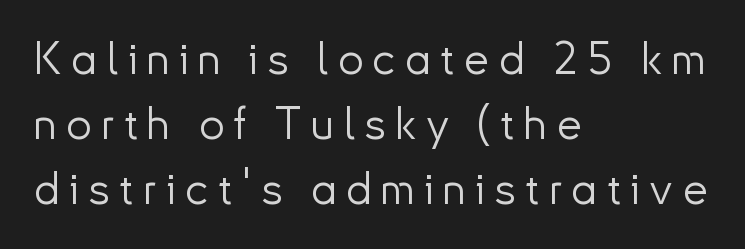
The image shows 45 px light sans-serif type, upright; set left-aligned, normal line spacing (1.45x), unusually wide letter spacing (+0.21 em), not underlined; low stroke contrast and a small x-height.
